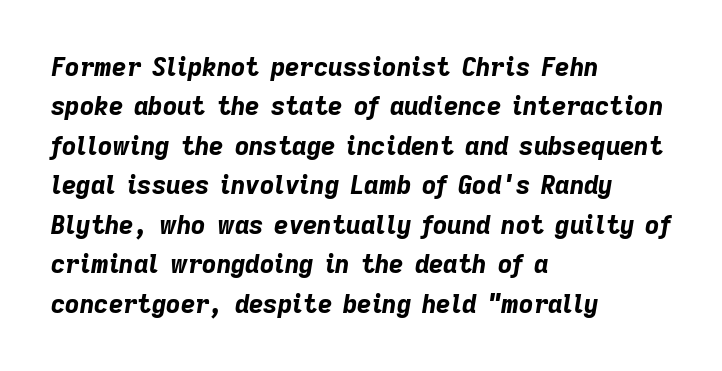
Notice how descenders clear the ascenders below comfortably — that's standard leading. Students, note that the glyphs here touch the page at normal intervals. Weight check: bold — yes, fully. Visually the block forms a straight wall on the left and a jagged coastline on the right.
